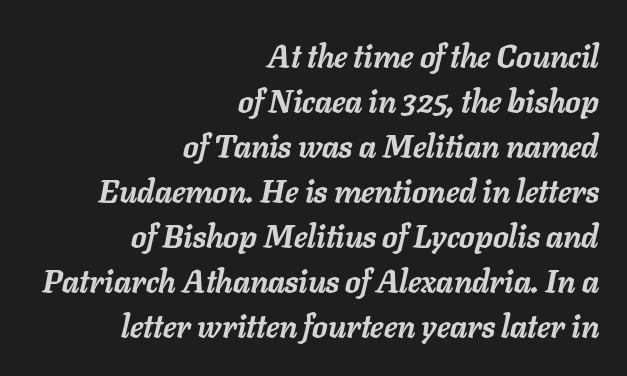
You could not count columns in this text — the font is proportionally spaced. The rendering uses a bold face; every stroke is thick and dark. If you measured baseline to baseline, you'd find a middling distance. The passage shown has conventional tracking throughout. Characters are canted at an angle relative to the baseline's perpendicular.
